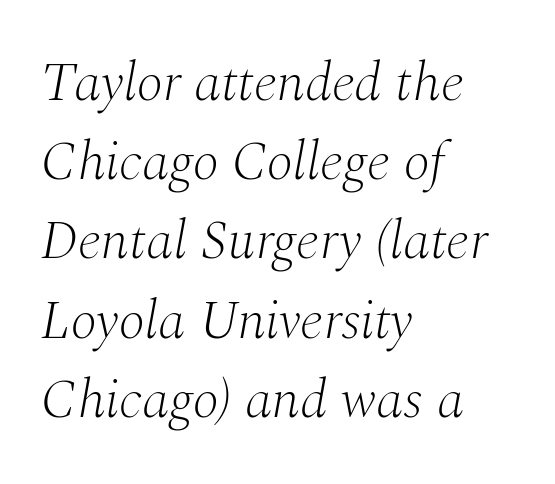
Q: Is the text bold? A: No.
Q: Is the text italic (slanted)? A: Yes, it leans right by about 10 degrees.
Q: Is the typeface a serif or a sans-serif typeface? A: Serif.
Q: Is the text underlined? A: No.
Q: How is the paragraph aligned? A: Left-aligned.
Q: Is the spacing between letters normal or unusually wide? A: Normal.
Q: Is the spacing between lines tight, normal or loose? A: Normal.
Q: Width (condensed, normal, or wide)? A: Normal.
Q: Stroke contrast? A: Medium.
Q: x-height? A: Medium.
Q: Monospaced? A: No.
